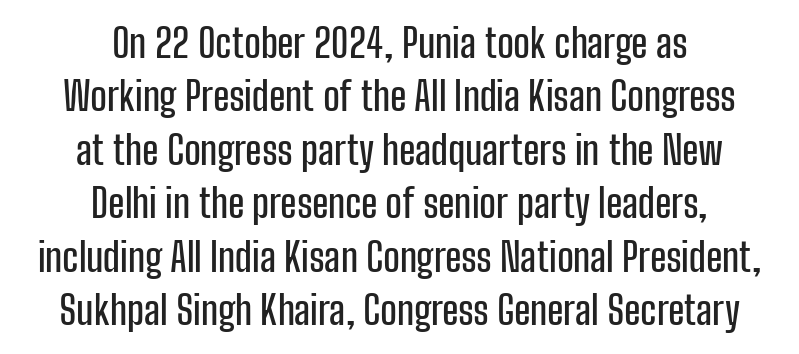
The image shows 39 px condensed sans-serif type, upright; set centered, normal line spacing (1.37x), normal letter spacing, not underlined; low stroke contrast and a medium x-height.
